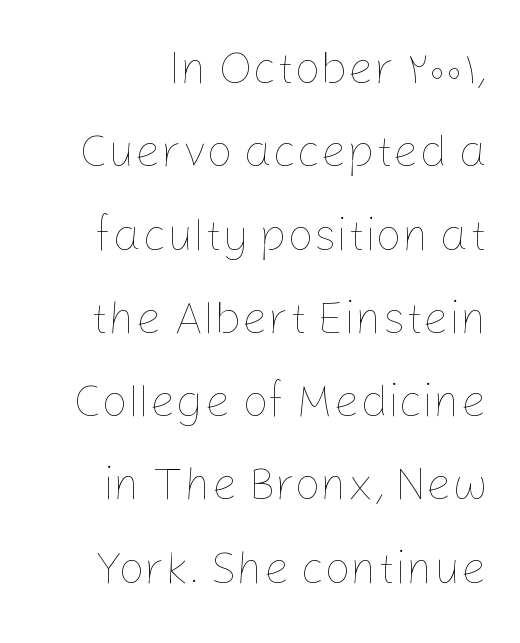
{"italic": "no", "bold": "no", "weight": "thin", "width": "normal", "stroke_contrast": "low", "x_height": "medium", "monospaced": "no", "underline": "no", "align": "right", "line_spacing_ratio": 1.81, "letter_spacing": "normal", "letter_spacing_em": 0.0, "glyph_px": 46}
